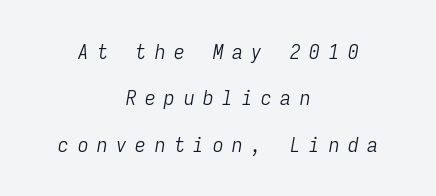
Q: Is the text bold? A: No.
Q: Is the text italic (slanted)? A: Yes, it leans right by about 9 degrees.
Q: Is the text underlined? A: No.
Q: How is the paragraph aligned? A: Centered.
Q: Is the spacing between letters normal or unusually wide? A: Unusually wide.
Q: Is the spacing between lines tight, normal or loose? A: Loose.
